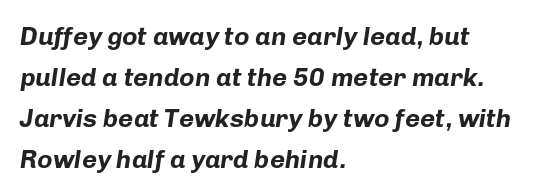
Q: Is the text bold? A: Yes.
Q: Is the text italic (slanted)? A: Yes, it leans right by about 8 degrees.
Q: Is the text underlined? A: No.
Q: How is the paragraph aligned? A: Left-aligned.
Q: Is the spacing between letters normal or unusually wide? A: Normal.
Q: Is the spacing between lines tight, normal or loose? A: Normal.
